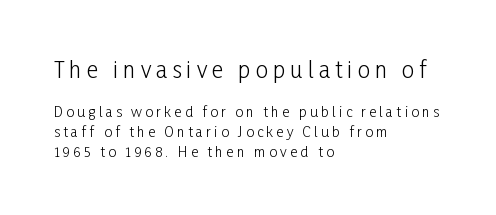
The image shows 22 px text type, upright; set left-aligned, normal line spacing (1.4x), unusually wide letter spacing (+0.23 em), not underlined; the first (top) block is 1.57x larger.
